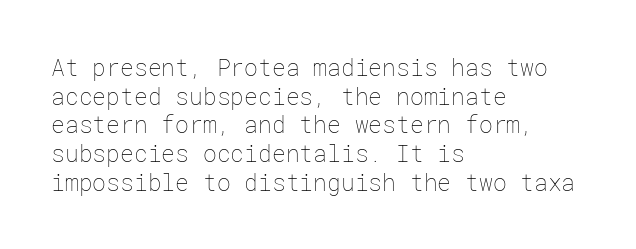
{"italic": "no", "bold": "no", "underline": "no", "align": "left", "line_spacing": "normal", "line_spacing_ratio": 1.25, "letter_spacing": "normal", "letter_spacing_em": 0.0, "glyph_px": 23}
